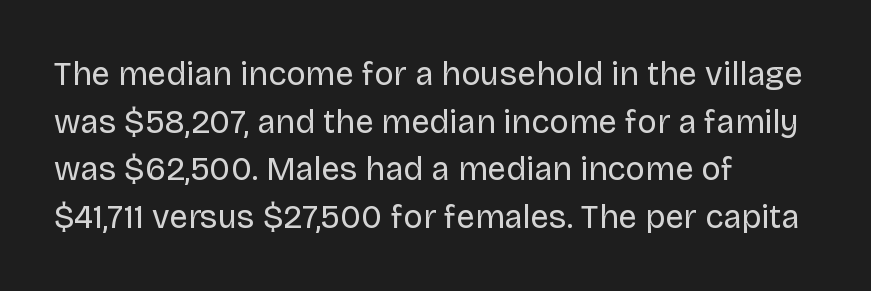
The image shows 33 px regular-weight sans-serif type, upright; set left-aligned, normal line spacing (1.44x), normal letter spacing, not underlined; low stroke contrast and a large x-height.
